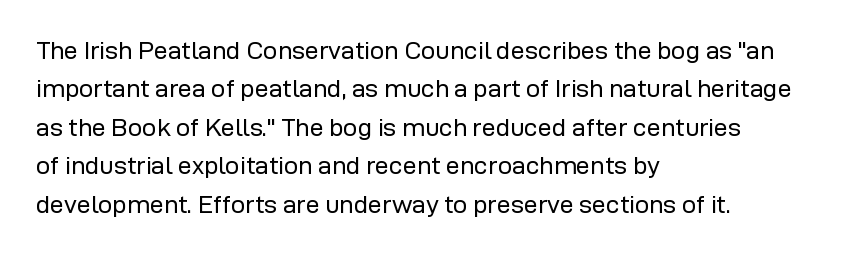
{"italic": "no", "bold": "no", "underline": "no", "align": "left", "line_spacing": "normal", "line_spacing_ratio": 1.54, "letter_spacing": "normal", "letter_spacing_em": 0.0, "glyph_px": 25}
